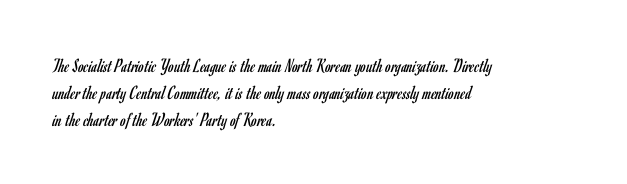
{"bold": "no", "underline": "no", "align": "left", "line_spacing": "normal", "line_spacing_ratio": 1.34, "letter_spacing": "normal", "letter_spacing_em": 0.0, "glyph_px": 20}
